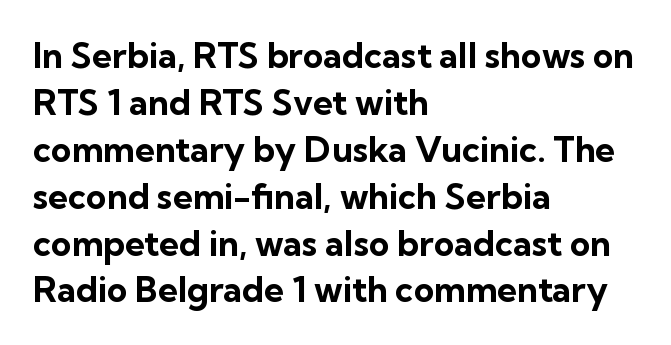
{"serif": "no", "italic": "no", "bold": "yes", "weight": "bold", "width": "normal", "stroke_contrast": "low", "x_height": "medium", "monospaced": "no", "underline": "no", "align": "left", "line_spacing": "normal", "line_spacing_ratio": 1.34, "letter_spacing": "normal", "letter_spacing_em": 0.0, "glyph_px": 35}
